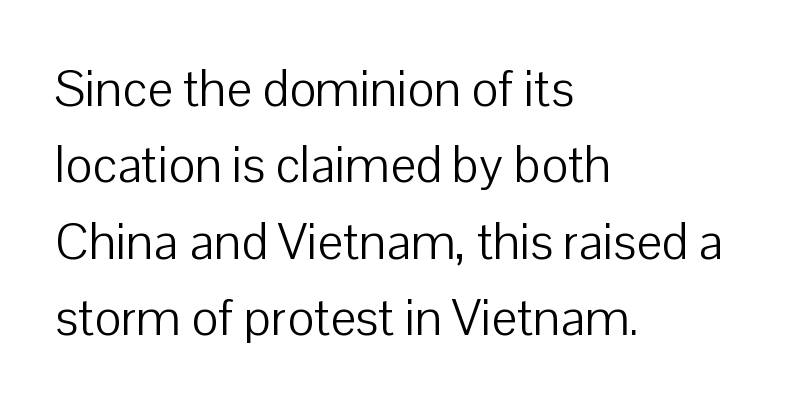
{"serif": "no", "italic": "no", "bold": "no", "weight": "light", "width": "normal", "stroke_contrast": "low", "x_height": "medium", "monospaced": "no", "underline": "no", "align": "left", "line_spacing": "normal", "line_spacing_ratio": 1.5, "letter_spacing": "normal", "letter_spacing_em": 0.0, "glyph_px": 51}
